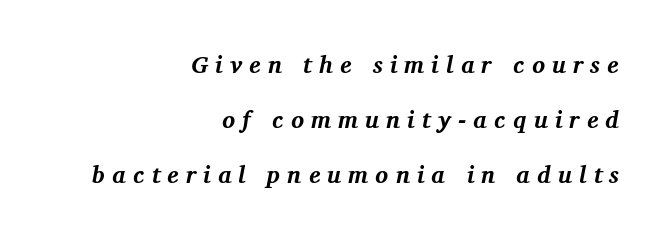
Q: Is the text bold? A: Yes.
Q: Is the text italic (slanted)? A: Yes, it leans right by about 11 degrees.
Q: Is the text underlined? A: No.
Q: How is the paragraph aligned? A: Right-aligned.
Q: Is the spacing between letters normal or unusually wide? A: Unusually wide.
Q: Is the spacing between lines tight, normal or loose? A: Loose.
